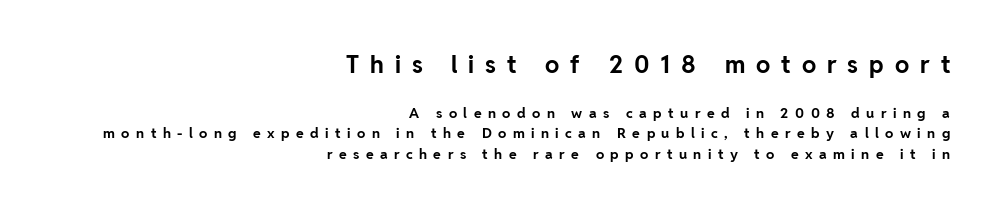
Rows of type keep a routine distance in the vertical direction. Honestly, the letter spacing is so wide it's the main thing you notice. The passage shown begins with its larger block and ends with its smaller one. It's the straight-up-and-down kind of type. Glance below the letters and you will spot only blank space. Heavy-handed strokes throughout: this text is bold.
